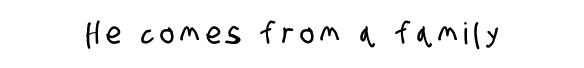
Font category for this specimen: sans-serif. Display-style spreading of the glyphs; the letterfit is very open. Spacing verdict: proportional, widths tailored to each character. Any mark beneath the type? The region is blank.
